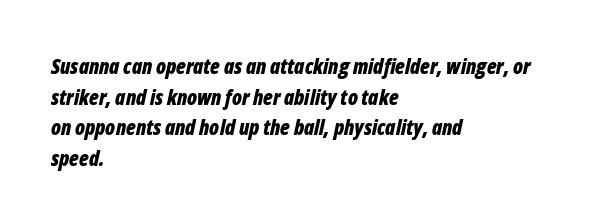
Q: Is the text bold? A: Yes.
Q: Is the text italic (slanted)? A: Yes, it leans right by about 12 degrees.
Q: Is the text underlined? A: No.
Q: How is the paragraph aligned? A: Left-aligned.
Q: Is the spacing between letters normal or unusually wide? A: Normal.
Q: Is the spacing between lines tight, normal or loose? A: Normal.
